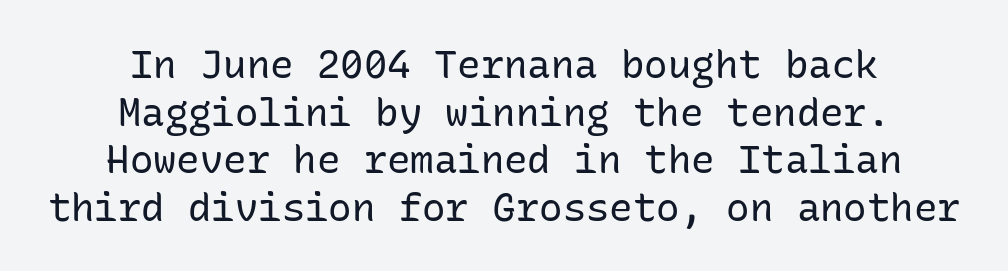
Here the designer chose a console-style face with uniform glyph widths. Is this a heavy cut? Hardly; it is regular or lighter. The paragraph has two soft edges and a firm central axis. Has an underline been added? It has not.
